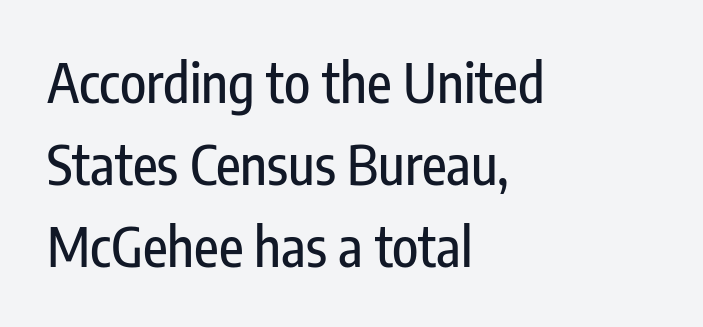
Q: Is the text italic (slanted)? A: No, it is upright.
Q: Is the typeface a serif or a sans-serif typeface? A: Sans-serif.
Q: Is the text underlined? A: No.
Q: How is the paragraph aligned? A: Left-aligned.
Q: Is the spacing between letters normal or unusually wide? A: Normal.
Q: Is the spacing between lines tight, normal or loose? A: Normal.
Q: Width (condensed, normal, or wide)? A: Condensed.
Q: Stroke contrast? A: Low.
Q: x-height? A: Medium.
Q: Monospaced? A: No.
